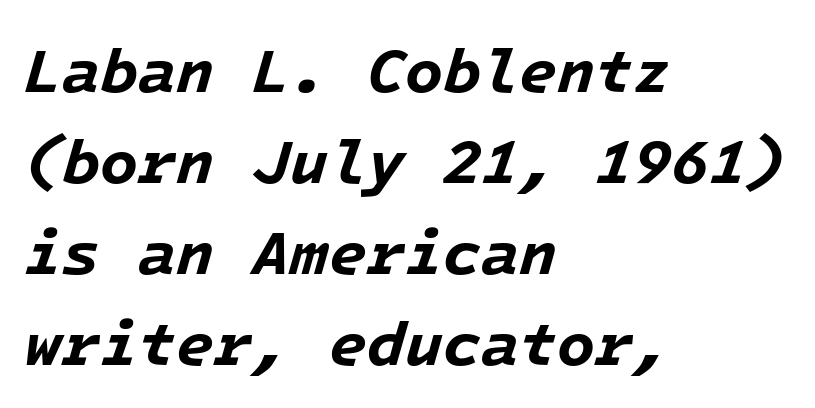
The image shows 62 px bold type, italic (leaning right), monospaced; set left-aligned, normal line spacing (1.47x), normal letter spacing, not underlined; low stroke contrast and a medium x-height.
